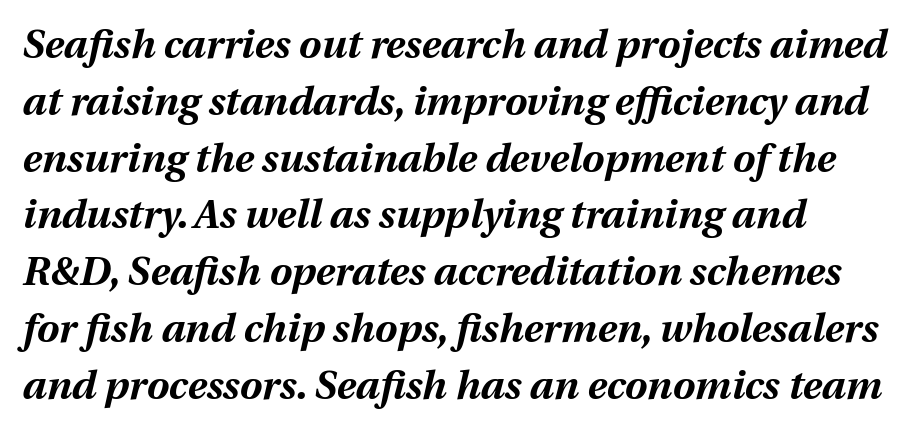
Every character sits at an angle, as italics do. Note the varied advance widths — an 'i' is clearly narrower than an 'm'. The letterforms sit shoulder to shoulder at normal distance. Casual observation: everything's shoved over to the left. A typesetter would call this leading conventional body-copy spacing. On the weight axis this lands at bold, roughly 700.
